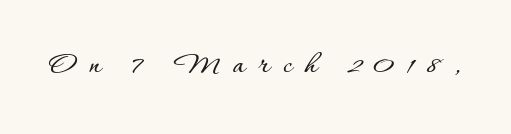
The image shows 32 px text type; set unusually wide letter spacing (+0.4 em), not underlined; low stroke contrast and a small x-height.
